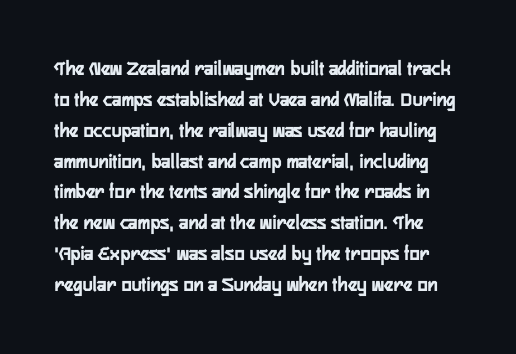
The image shows 21 px text type, upright; set normal line spacing (1.47x), normal letter spacing, not underlined.
